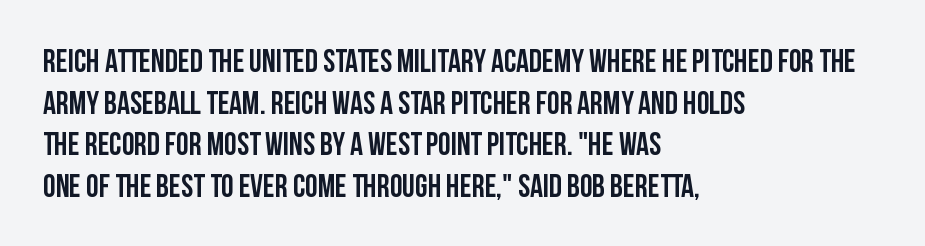
Line beginnings align vertically; line endings do not. You could not count columns in this text — the font is proportionally spaced. Underlining? Definitely not there. This sample keeps an unexceptional amount of space between lines.
